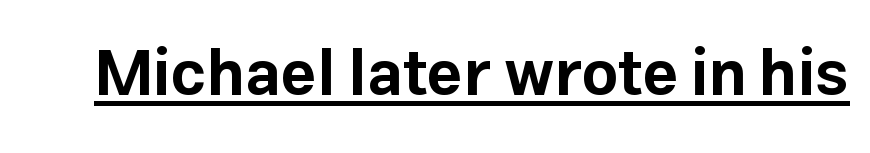
Check the space under the baseline: a stroke is drawn there. Its strokes are broad and dark, the hallmark of bold type. Characters remain perfectly vertical along every line. A typesetter would label this face a sans. You could call the tracking neutral — neither tight nor loose. Is this a fixed-width face? No — the glyphs have proportional, varying widths.
